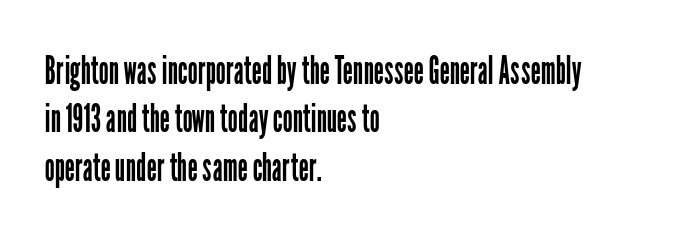
Q: Is the text bold? A: No.
Q: Is the text italic (slanted)? A: No, it is upright.
Q: Is the typeface a serif or a sans-serif typeface? A: Sans-serif.
Q: Is the text underlined? A: No.
Q: How is the paragraph aligned? A: Left-aligned.
Q: Is the spacing between letters normal or unusually wide? A: Normal.
Q: Width (condensed, normal, or wide)? A: Condensed.
Q: Stroke contrast? A: Low.
Q: x-height? A: Medium.
Q: Monospaced? A: No.
